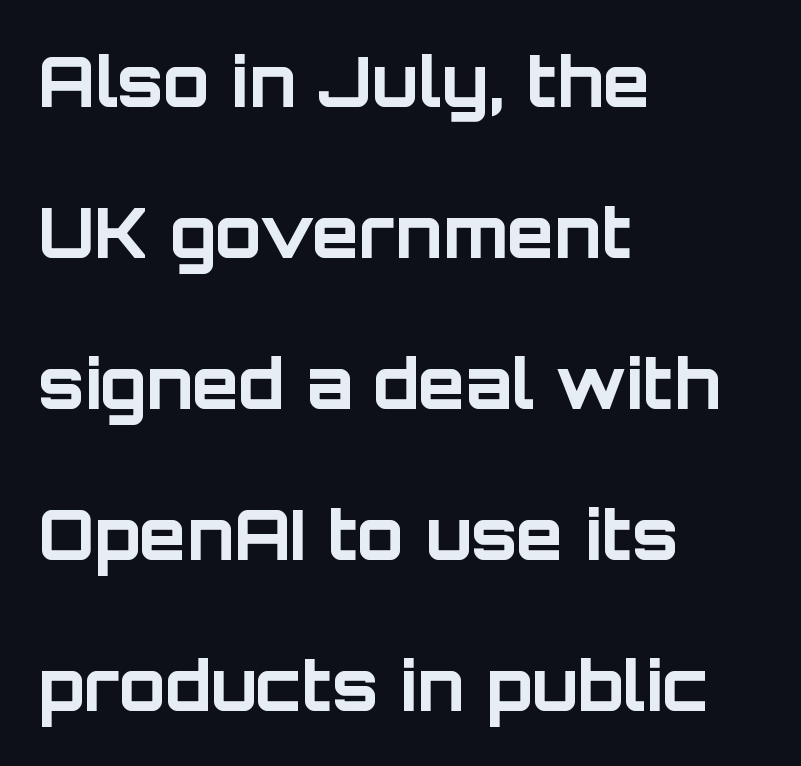
Q: Is the text bold? A: Yes.
Q: Is the text italic (slanted)? A: No, it is upright.
Q: Is the typeface a serif or a sans-serif typeface? A: Sans-serif.
Q: Is the text underlined? A: No.
Q: How is the paragraph aligned? A: Left-aligned.
Q: Is the spacing between letters normal or unusually wide? A: Normal.
Q: Is the spacing between lines tight, normal or loose? A: Loose.
Q: Width (condensed, normal, or wide)? A: Normal.
Q: Stroke contrast? A: Low.
Q: x-height? A: Large.
Q: Monospaced? A: No.
